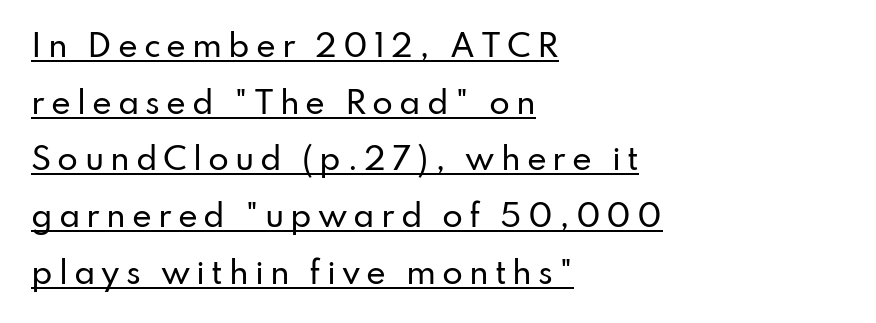
The image shows 30 px sans-serif type, upright; set left-aligned, line spacing 1.89x, unusually wide letter spacing (+0.2 em), underlined; low stroke contrast and a small x-height.
